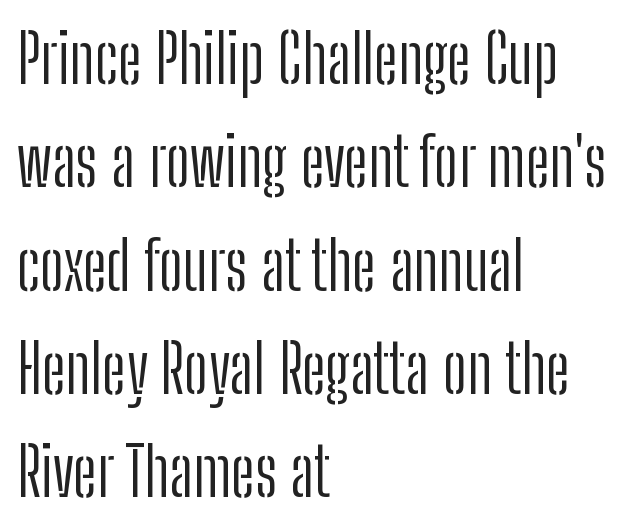
These lines are composed in type without serifs. Italic? Not at all — the glyphs are vertical. The vertical gap from one line to the next is medium. Is the type heavy? It reads as light-to-regular instead. A student would call this left alignment; a typographer would say flush left, rag right.
